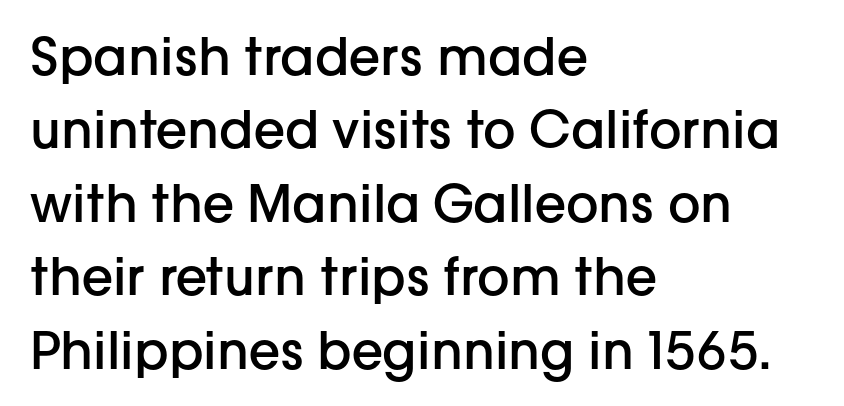
{"serif": "no", "italic": "no", "bold": "semi", "weight": "semibold", "width": "normal", "stroke_contrast": "low", "x_height": "medium", "monospaced": "no", "underline": "no", "align": "left", "line_spacing": "normal", "line_spacing_ratio": 1.44, "letter_spacing": "normal", "letter_spacing_em": 0.0, "glyph_px": 51}
